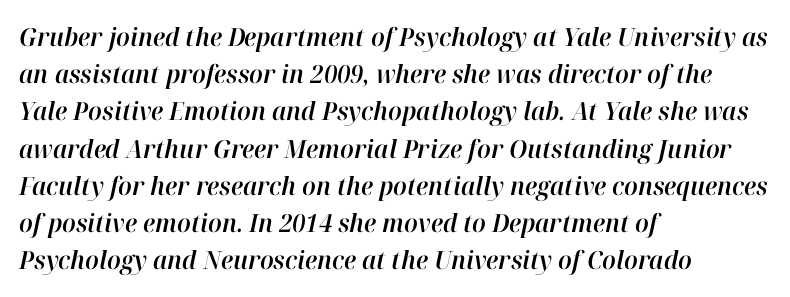
Q: Is the text italic (slanted)? A: Yes, it leans right by about 12 degrees.
Q: Is the text underlined? A: No.
Q: How is the paragraph aligned? A: Left-aligned.
Q: Is the spacing between letters normal or unusually wide? A: Normal.
Q: Is the spacing between lines tight, normal or loose? A: Normal.
